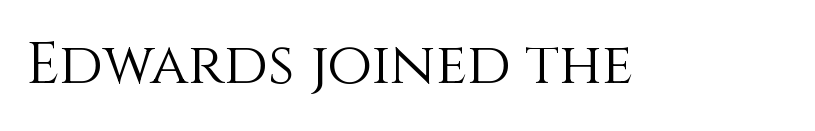
Q: Is the text bold? A: No.
Q: Is the text italic (slanted)? A: No, it is upright.
Q: Is the text underlined? A: No.
Q: Is the spacing between letters normal or unusually wide? A: Normal.
Q: Width (condensed, normal, or wide)? A: Normal.
Q: Stroke contrast? A: Medium.
Q: x-height? A: Large.
Q: Monospaced? A: No.
